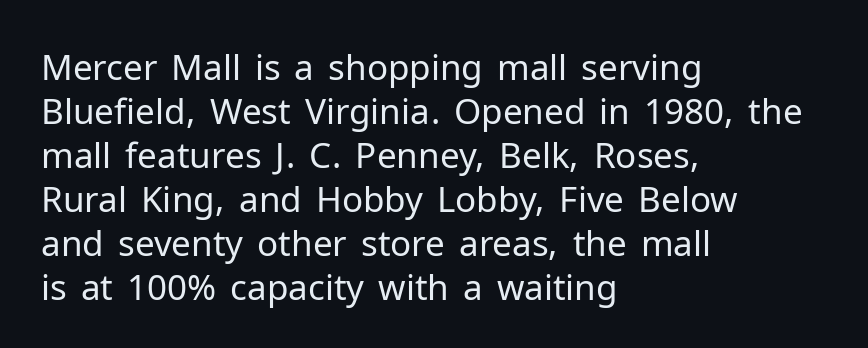
The image shows 35 px regular-weight sans-serif type, upright; set left-aligned, normal line spacing (1.26x), normal letter spacing, not underlined; low stroke contrast and a medium x-height.
